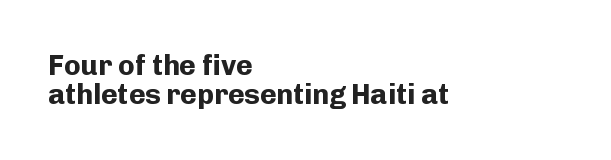
{"serif": "no", "italic": "no", "bold": "yes", "weight": "bold", "width": "normal", "stroke_contrast": "low", "x_height": "medium", "monospaced": "no", "underline": "no", "align": "left", "line_spacing": "tight", "line_spacing_ratio": 1.05, "letter_spacing": "normal", "letter_spacing_em": 0.0, "glyph_px": 28}
